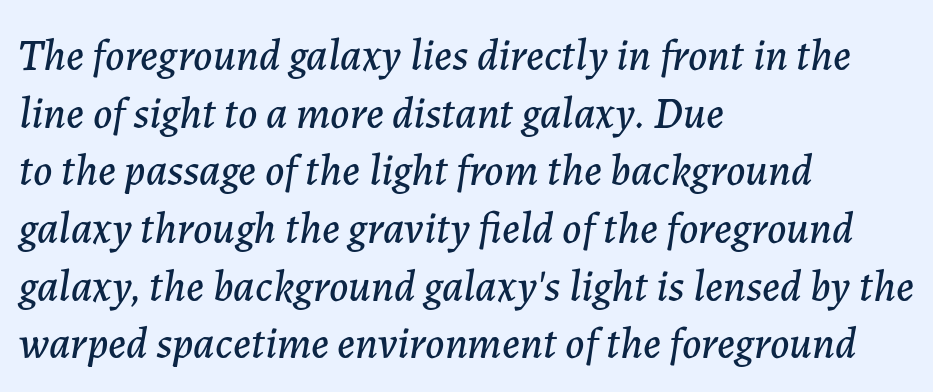
Q: Is the text italic (slanted)? A: Yes, it leans right by about 7 degrees.
Q: Is the text underlined? A: No.
Q: How is the paragraph aligned? A: Left-aligned.
Q: Is the spacing between letters normal or unusually wide? A: Normal.
Q: Is the spacing between lines tight, normal or loose? A: Normal.
Q: Width (condensed, normal, or wide)? A: Normal.
Q: Stroke contrast? A: Low.
Q: x-height? A: Medium.
Q: Monospaced? A: No.
